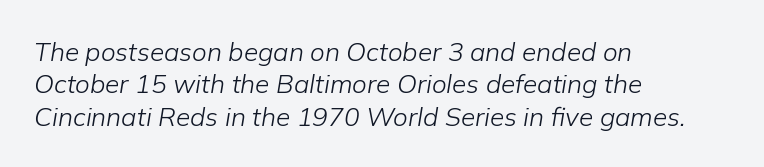
{"italic": "yes", "lean": "right", "slant_degrees": 9, "bold": "no", "underline": "no", "align": "left", "line_spacing": "normal", "line_spacing_ratio": 1.25, "letter_spacing": "normal", "letter_spacing_em": 0.0, "glyph_px": 26}
